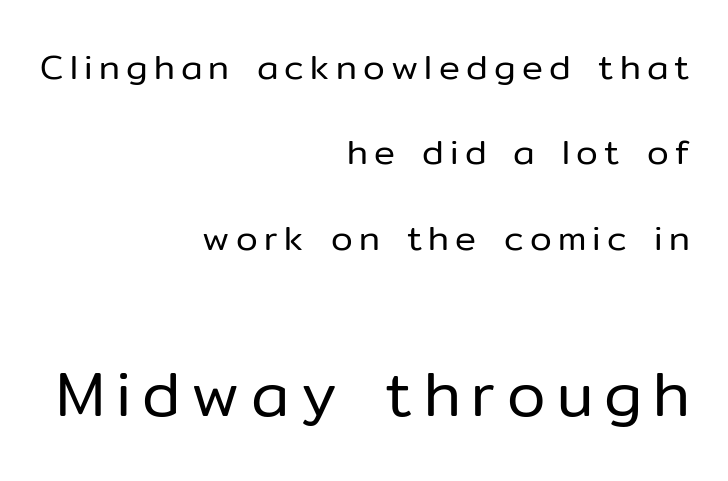
Q: Is the text bold? A: No.
Q: Is the text italic (slanted)? A: No, it is upright.
Q: Is the typeface a serif or a sans-serif typeface? A: Sans-serif.
Q: Is the text underlined? A: No.
Q: How is the paragraph aligned? A: Right-aligned.
Q: Is the spacing between lines tight, normal or loose? A: Loose.
Q: Which block of text is set in a larger size, the first (top) or the second (bottom)? A: The second (bottom) one.
Q: Width (condensed, normal, or wide)? A: Normal.
Q: Stroke contrast? A: Low.
Q: x-height? A: Medium.
Q: Monospaced? A: No.
